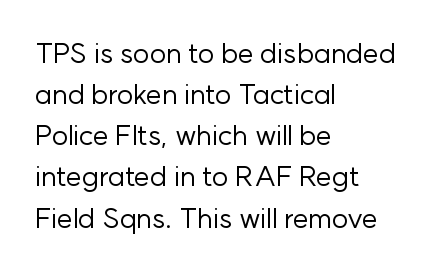
The image shows 28 px regular-weight sans-serif type, upright; set left-aligned, normal line spacing (1.47x), normal letter spacing, not underlined; low stroke contrast and a medium x-height.
